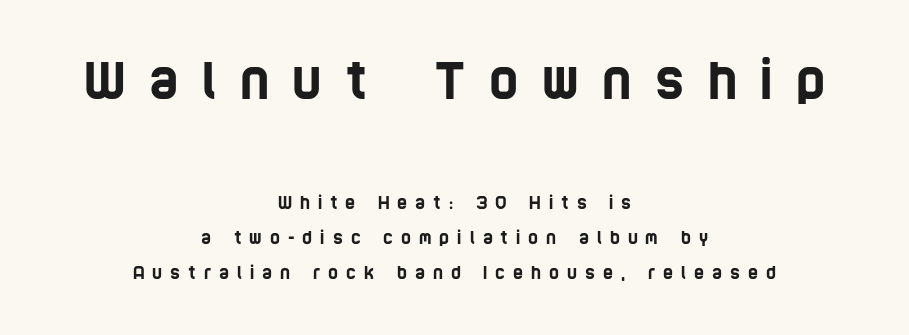
Q: Is the typeface a serif or a sans-serif typeface? A: Sans-serif.
Q: Is the text underlined? A: No.
Q: How is the paragraph aligned? A: Centered.
Q: Is the spacing between letters normal or unusually wide? A: Unusually wide.
Q: Is the spacing between lines tight, normal or loose? A: Loose.
Q: Which block of text is set in a larger size, the first (top) or the second (bottom)? A: The first (top) one.
Q: Width (condensed, normal, or wide)? A: Condensed.
Q: Stroke contrast? A: Low.
Q: x-height? A: Large.
Q: Monospaced? A: No.
